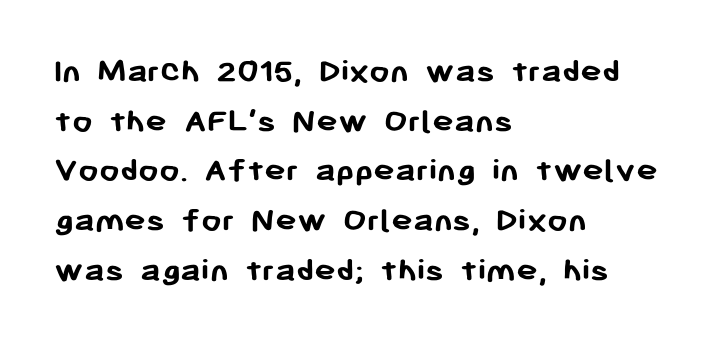
Font category for this specimen: sans-serif. The letters stand straight up with perfectly vertical stems. Compared with an ordinary text face, these strokes are far heavier — a full bold. Spacing verdict: proportional, widths tailored to each character. Notice how descenders clear the ascenders below comfortably — that's standard leading. Underline: absent.
